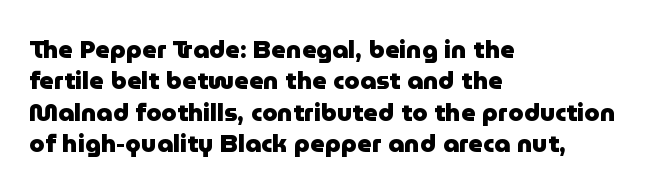
{"italic": "no", "bold": "yes", "underline": "no", "align": "left", "line_spacing": "normal", "line_spacing_ratio": 1.26, "letter_spacing": "normal", "letter_spacing_em": 0.0, "glyph_px": 25}
